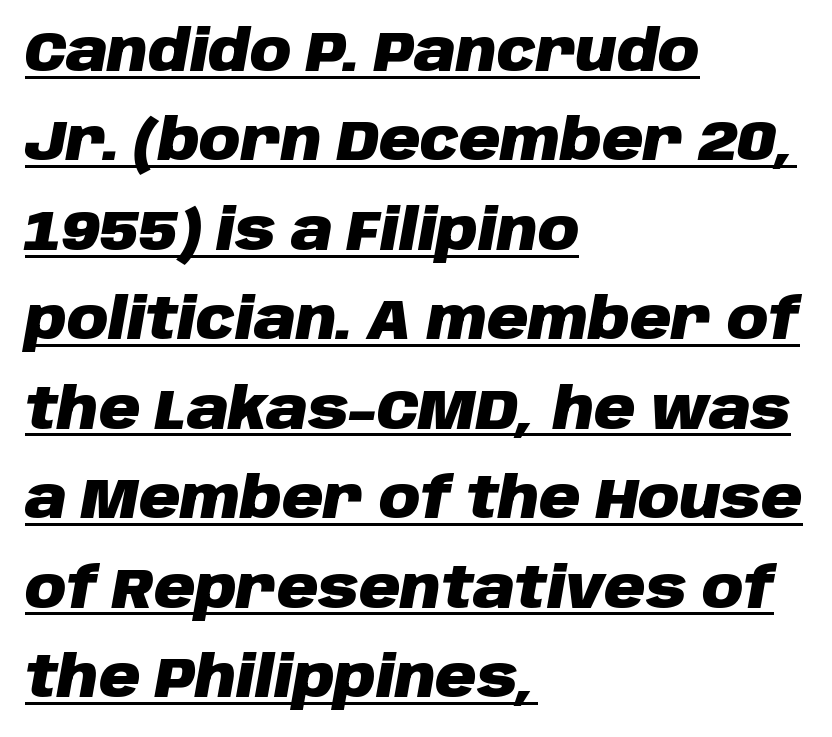
The image shows 57 px heavy type, italic (leaning right); set left-aligned, normal line spacing (1.57x), normal letter spacing, underlined; low stroke contrast and a large x-height.
